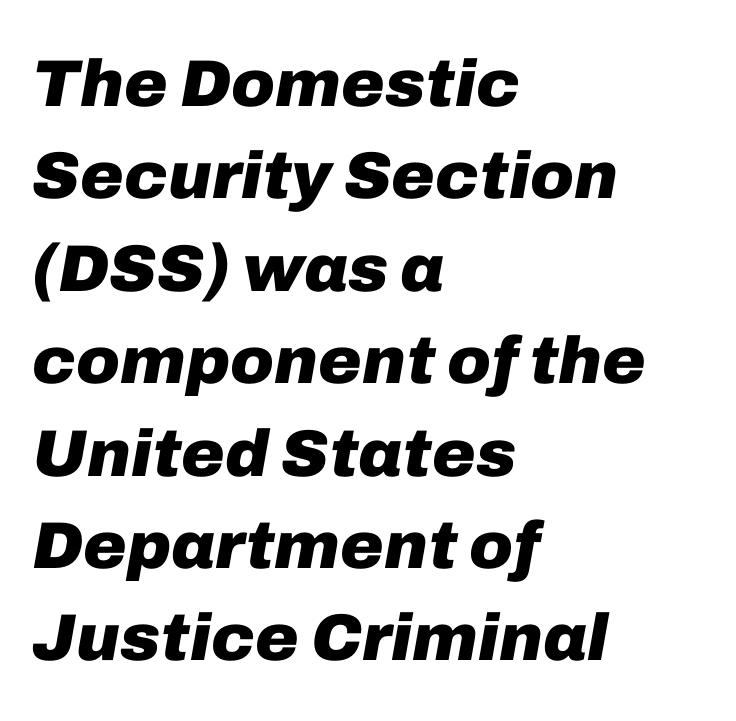
These lines stack with their left ends in a neat column. Each letter keeps its own natural width here, so spacing adapts to shape. The rows are spaced the way most documents space them. Compared with typical body copy, the letter spacing here is the same. Beneath every word, the page is bare.
